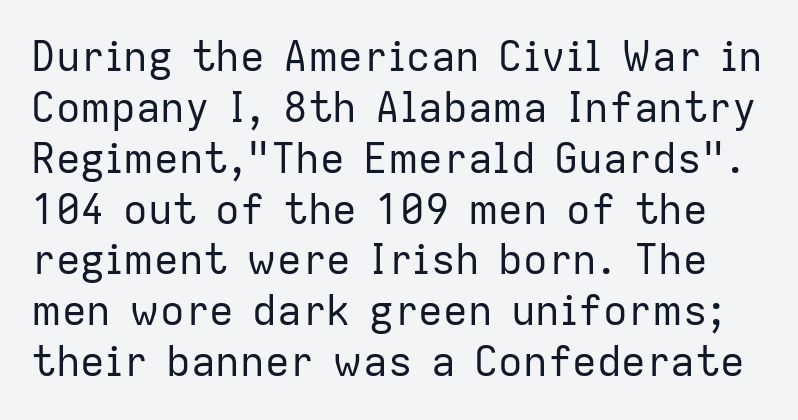
The image shows 41 px regular-weight sans-serif type, upright; set line spacing 1.24x, normal letter spacing, not underlined; low stroke contrast and a medium x-height.
